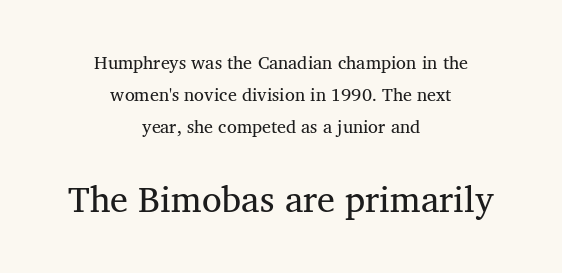
Q: Is the text bold? A: No.
Q: Is the text italic (slanted)? A: No, it is upright.
Q: Is the typeface a serif or a sans-serif typeface? A: Serif.
Q: Is the text underlined? A: No.
Q: How is the paragraph aligned? A: Centered.
Q: Is the spacing between letters normal or unusually wide? A: Normal.
Q: Which block of text is set in a larger size, the first (top) or the second (bottom)? A: The second (bottom) one.
Q: Width (condensed, normal, or wide)? A: Normal.
Q: Stroke contrast? A: Medium.
Q: x-height? A: Medium.
Q: Monospaced? A: No.
